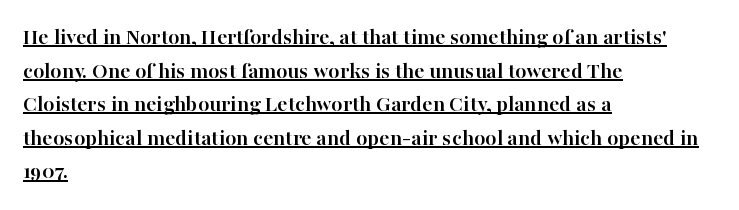
The image shows 23 px bold type, upright; set left-aligned, normal line spacing (1.46x), normal letter spacing, underlined.
